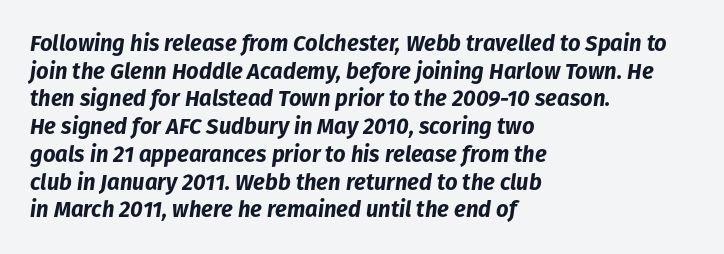
Does extra space separate the letters? No, they use regular spacing. The passage shown leans; its letterforms are oblique. Type without underlining. The passage is arranged the way most books set body copy — flush left. The glyphs have the mass of a bold cut. This block has exactly the height ordinary leading produces.
